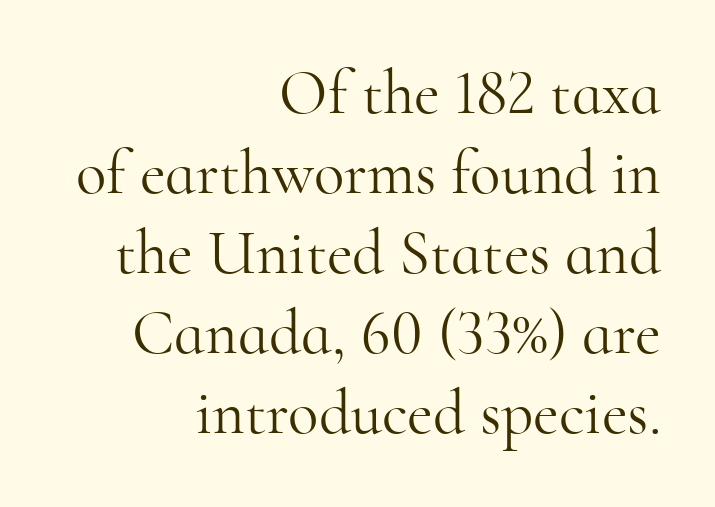
Q: Is the text bold? A: No.
Q: Is the text italic (slanted)? A: No, it is upright.
Q: Is the typeface a serif or a sans-serif typeface? A: Serif.
Q: Is the text underlined? A: No.
Q: How is the paragraph aligned? A: Right-aligned.
Q: Is the spacing between letters normal or unusually wide? A: Normal.
Q: Is the spacing between lines tight, normal or loose? A: Normal.
Q: Width (condensed, normal, or wide)? A: Normal.
Q: Stroke contrast? A: High.
Q: x-height? A: Small.
Q: Monospaced? A: No.
